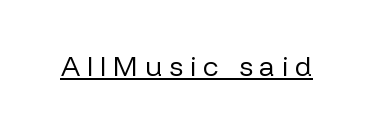
The image shows 28 px regular-weight sans-serif type, upright; set unusually wide letter spacing (+0.24 em), underlined; low stroke contrast and a medium x-height.
